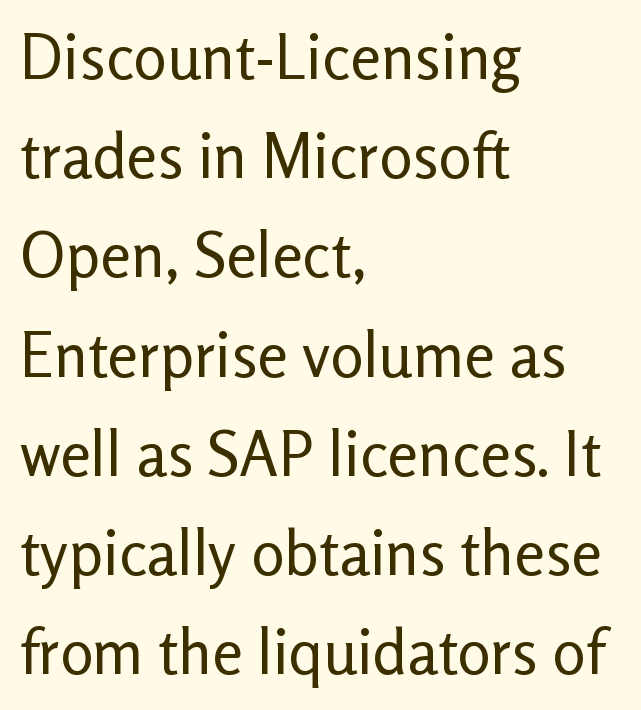
Q: Is the text bold? A: No.
Q: Is the text italic (slanted)? A: No, it is upright.
Q: Is the typeface a serif or a sans-serif typeface? A: Sans-serif.
Q: Is the text underlined? A: No.
Q: How is the paragraph aligned? A: Left-aligned.
Q: Is the spacing between letters normal or unusually wide? A: Normal.
Q: Is the spacing between lines tight, normal or loose? A: Normal.
Q: Width (condensed, normal, or wide)? A: Normal.
Q: Stroke contrast? A: Low.
Q: x-height? A: Medium.
Q: Monospaced? A: No.
